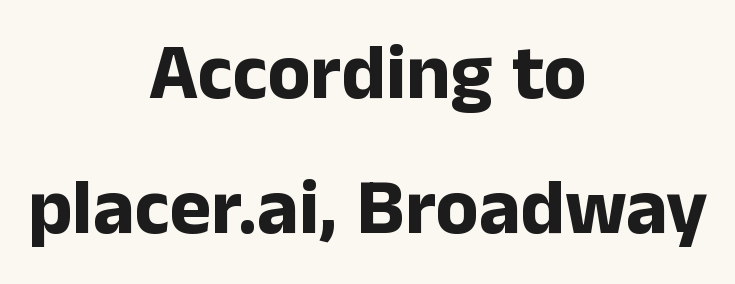
Q: Is the text bold? A: Yes.
Q: Is the text italic (slanted)? A: No, it is upright.
Q: Is the typeface a serif or a sans-serif typeface? A: Sans-serif.
Q: Is the text underlined? A: No.
Q: How is the paragraph aligned? A: Centered.
Q: Is the spacing between letters normal or unusually wide? A: Normal.
Q: Width (condensed, normal, or wide)? A: Normal.
Q: Stroke contrast? A: Low.
Q: x-height? A: Medium.
Q: Monospaced? A: No.
